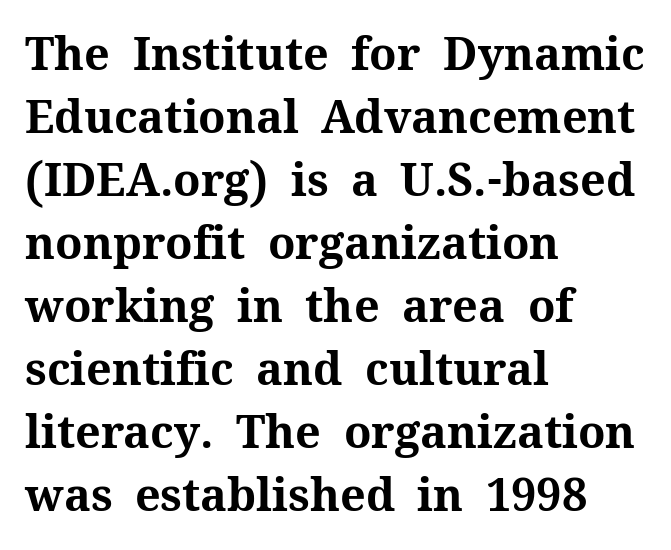
Clear beneath every line of the passage. Vertical spacing — default. Compared with a centered layout, this one pins lines to the left instead. The face used here is seriffed, in the tradition of book romans. You'd pick this weight for a headline — it's a proper bold. Proportional: the letters do not fall into vertical columns.
